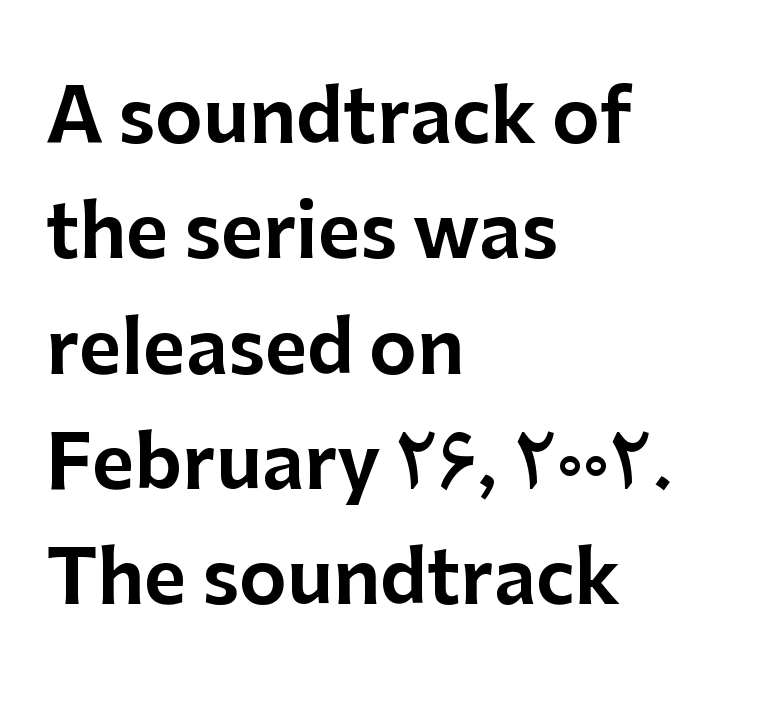
Q: Is the text italic (slanted)? A: No, it is upright.
Q: Is the typeface a serif or a sans-serif typeface? A: Sans-serif.
Q: Is the text underlined? A: No.
Q: How is the paragraph aligned? A: Left-aligned.
Q: Is the spacing between letters normal or unusually wide? A: Normal.
Q: Is the spacing between lines tight, normal or loose? A: Normal.
Q: Width (condensed, normal, or wide)? A: Normal.
Q: Stroke contrast? A: Low.
Q: x-height? A: Medium.
Q: Monospaced? A: No.
